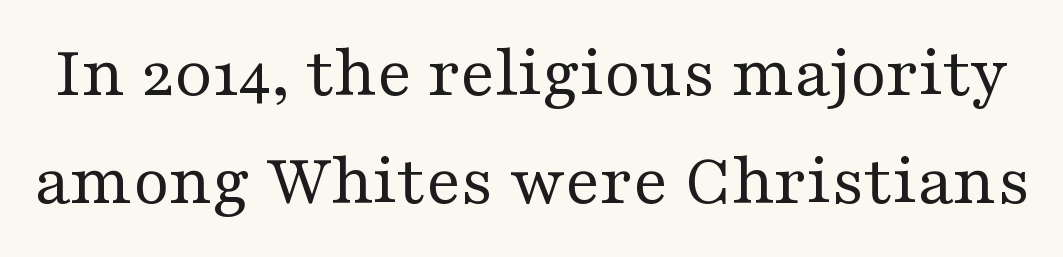
Q: Is the text bold? A: No.
Q: Is the text italic (slanted)? A: No, it is upright.
Q: Is the typeface a serif or a sans-serif typeface? A: Serif.
Q: Is the text underlined? A: No.
Q: Is the spacing between letters normal or unusually wide? A: Normal.
Q: Is the spacing between lines tight, normal or loose? A: Normal.
Q: Width (condensed, normal, or wide)? A: Wide.
Q: Stroke contrast? A: Medium.
Q: x-height? A: Medium.
Q: Monospaced? A: No.
